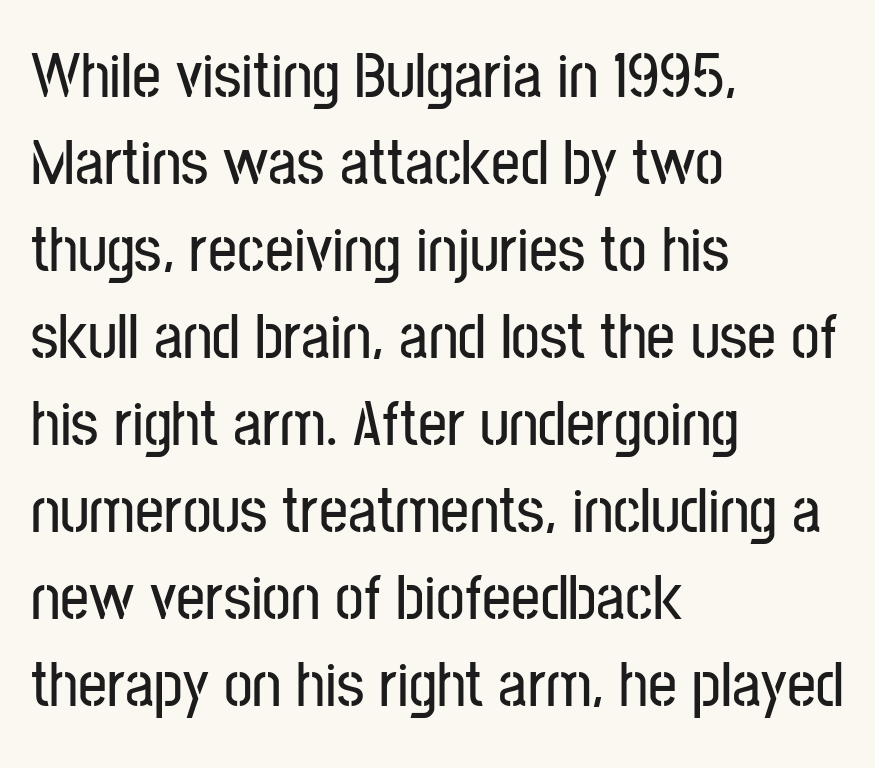
Q: Is the text italic (slanted)? A: No, it is upright.
Q: Is the typeface a serif or a sans-serif typeface? A: Sans-serif.
Q: Is the text underlined? A: No.
Q: How is the paragraph aligned? A: Left-aligned.
Q: Is the spacing between letters normal or unusually wide? A: Normal.
Q: Is the spacing between lines tight, normal or loose? A: Normal.
Q: Width (condensed, normal, or wide)? A: Condensed.
Q: Stroke contrast? A: Low.
Q: x-height? A: Medium.
Q: Monospaced? A: No.
